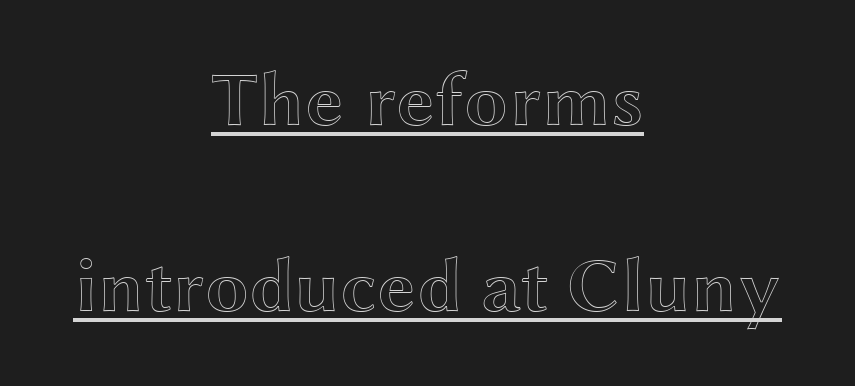
The image shows 78 px wide type, upright; set centered, loose line spacing (2.38x), normal letter spacing, underlined; a medium x-height.
